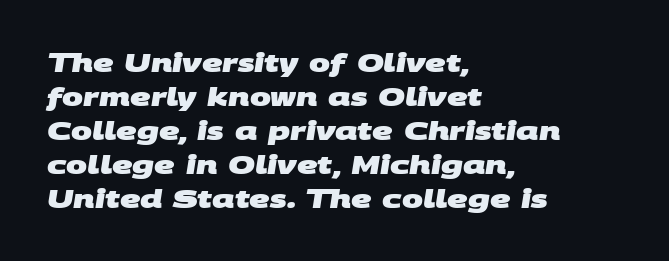
Horizontally, the lines are justified to the leading edge only. You could call the tracking neutral — neither tight nor loose. A bare baseline throughout the passage. Summary of vertical rhythm: regular, with standard interline spacing. The sample has been set heavy, in full bold.
